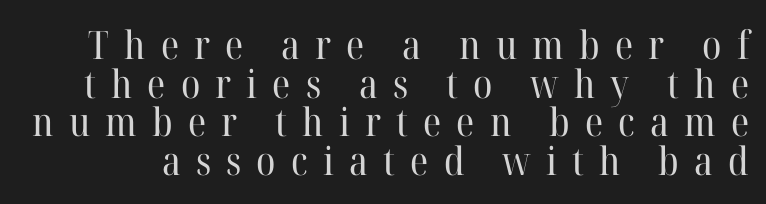
{"serif": "yes", "italic": "no", "bold": "no", "weight": "regular", "width": "normal", "stroke_contrast": "high", "x_height": "medium", "monospaced": "no", "underline": "no", "line_spacing": "tight", "line_spacing_ratio": 0.99, "letter_spacing": "wide", "letter_spacing_em": 0.39, "glyph_px": 39}
